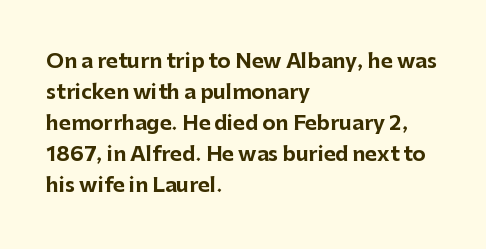
This is heavy type, rendered in bold. No extra tracking has been applied to these lines. The lines in this sample share a left origin and differ only in where they stop. A typesetter would call this leading conventional body-copy spacing. The typography opts for an upright posture over an oblique one. No word sits above an underline.
